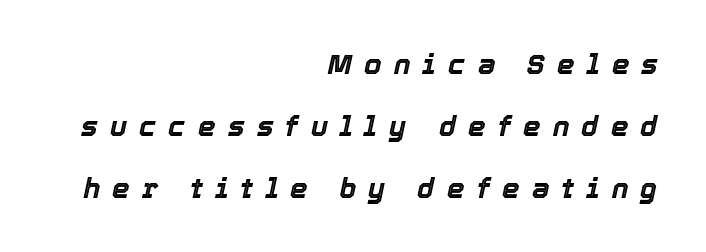
Q: Is the text italic (slanted)? A: Yes, it leans right by about 12 degrees.
Q: Is the text underlined? A: No.
Q: How is the paragraph aligned? A: Right-aligned.
Q: Is the spacing between letters normal or unusually wide? A: Unusually wide.
Q: Is the spacing between lines tight, normal or loose? A: Loose.
Q: Width (condensed, normal, or wide)? A: Normal.
Q: x-height? A: Medium.
Q: Monospaced? A: No.
